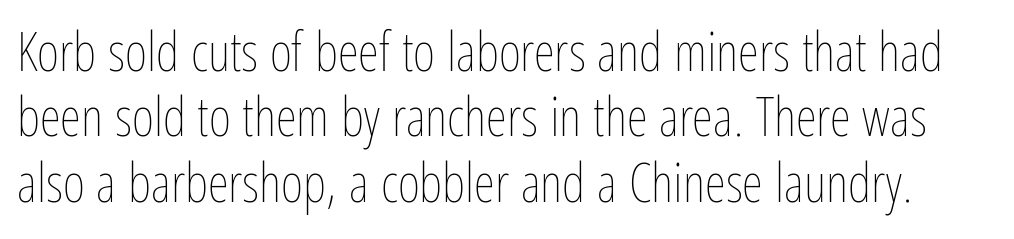
Q: Is the text bold? A: No.
Q: Is the text italic (slanted)? A: No, it is upright.
Q: Is the text underlined? A: No.
Q: Is the spacing between letters normal or unusually wide? A: Normal.
Q: Width (condensed, normal, or wide)? A: Condensed.
Q: Stroke contrast? A: Low.
Q: x-height? A: Medium.
Q: Monospaced? A: No.
